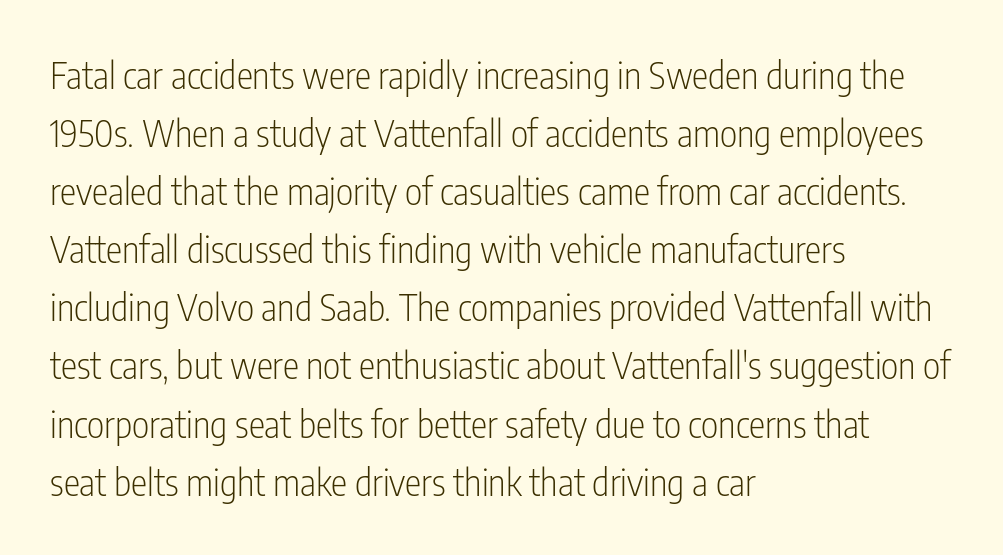
Q: Is the text bold? A: No.
Q: Is the text italic (slanted)? A: No, it is upright.
Q: Is the typeface a serif or a sans-serif typeface? A: Sans-serif.
Q: Is the text underlined? A: No.
Q: How is the paragraph aligned? A: Left-aligned.
Q: Is the spacing between letters normal or unusually wide? A: Normal.
Q: Is the spacing between lines tight, normal or loose? A: Normal.
Q: Width (condensed, normal, or wide)? A: Condensed.
Q: Stroke contrast? A: Low.
Q: x-height? A: Medium.
Q: Monospaced? A: No.
